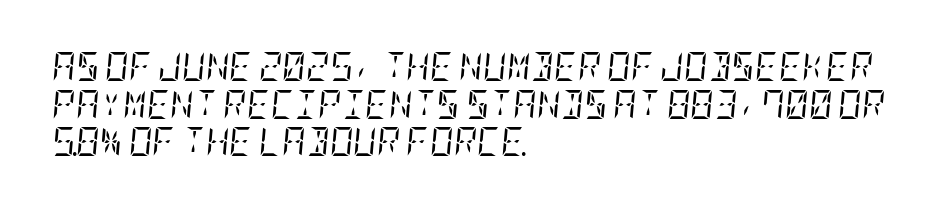
Q: Is the text bold? A: No.
Q: Is the text italic (slanted)? A: Yes, it leans right by about 5 degrees.
Q: Is the typeface a serif or a sans-serif typeface? A: Serif.
Q: Is the text underlined? A: No.
Q: How is the paragraph aligned? A: Left-aligned.
Q: Is the spacing between letters normal or unusually wide? A: Normal.
Q: Is the spacing between lines tight, normal or loose? A: Normal.
Q: Width (condensed, normal, or wide)? A: Condensed.
Q: Stroke contrast? A: Low.
Q: x-height? A: Large.
